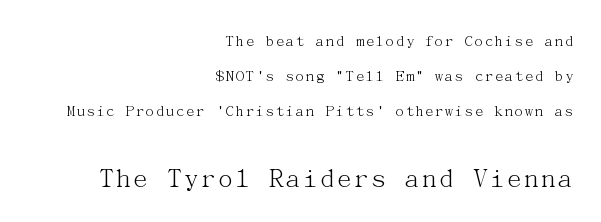
{"serif": "yes", "italic": "no", "bold": "no", "weight": "light", "width": "normal", "stroke_contrast": "medium", "x_height": "medium", "underline": "no", "align": "right", "line_spacing": "loose", "line_spacing_ratio": 2.05, "letter_spacing": "normal", "letter_spacing_em": 0.0, "larger_block": "second", "size_ratio": 1.71, "glyph_px": 29}
